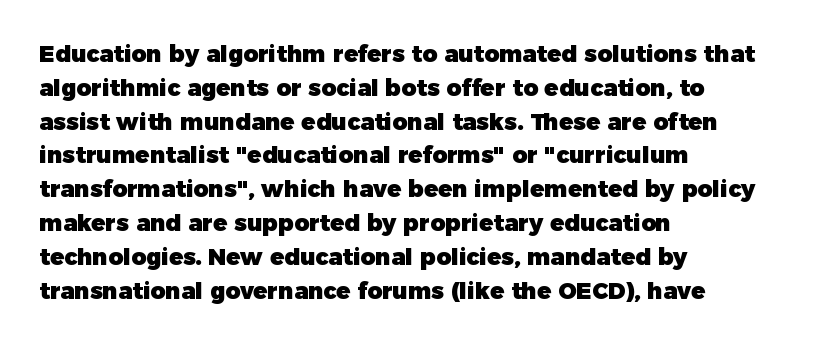
Bold? Absolutely — the strokes are thick and heavy. The setting favours the left margin, as ordinary paragraphs usually do. The font's upright variant was chosen for this text. A bare baseline throughout the passage. Vertical spacing — default.
